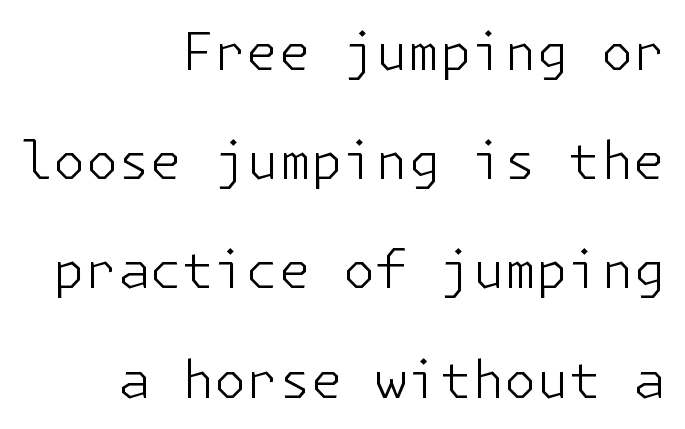
The foot of each line stays bare and open. Does extra space separate the letters? No, they use regular spacing. Stems and bowls with no extra thickness — not bold. Unlike italic type, these characters show no tilt at all.
